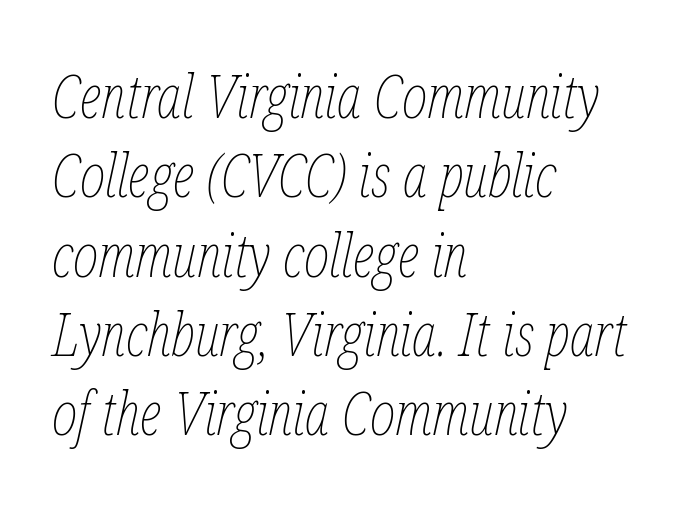
A typesetter would call this leading conventional body-copy spacing. The letters look calm and open, with moderate or lighter stems. The space beneath each line is pristine and unruled. There is no visible air inserted between adjacent glyphs. Every row of glyphs begins at an identical x-position on the left.
